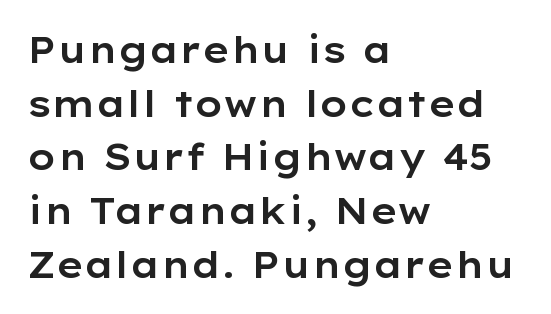
Q: Is the text italic (slanted)? A: No, it is upright.
Q: Is the typeface a serif or a sans-serif typeface? A: Sans-serif.
Q: Is the text underlined? A: No.
Q: How is the paragraph aligned? A: Left-aligned.
Q: Is the spacing between letters normal or unusually wide? A: Normal.
Q: Is the spacing between lines tight, normal or loose? A: Normal.
Q: Width (condensed, normal, or wide)? A: Wide.
Q: Stroke contrast? A: Low.
Q: x-height? A: Medium.
Q: Monospaced? A: No.
